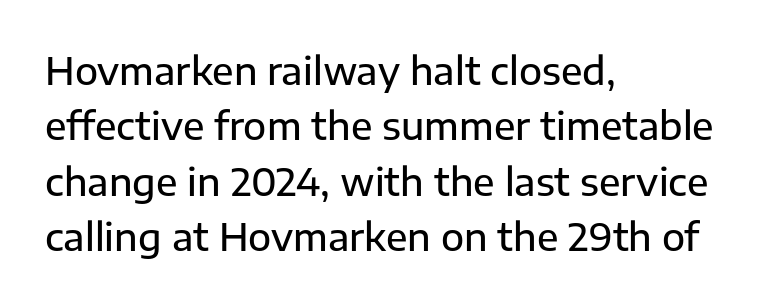
{"serif": "no", "italic": "no", "width": "normal", "stroke_contrast": "low", "x_height": "medium", "monospaced": "no", "underline": "no", "align": "left", "line_spacing": "normal", "line_spacing_ratio": 1.46, "letter_spacing": "normal", "letter_spacing_em": 0.0, "glyph_px": 38}
